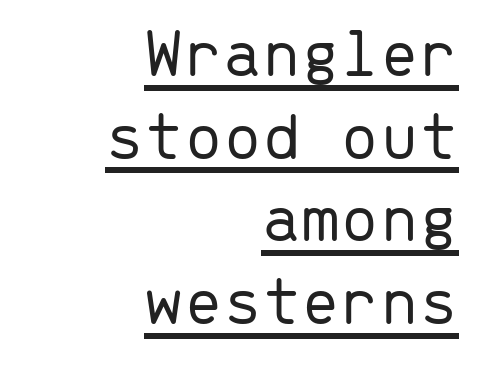
The image shows 70 px light sans-serif type, upright, monospaced; set right-aligned, line spacing 1.18x, normal letter spacing, underlined; low stroke contrast and a medium x-height.
